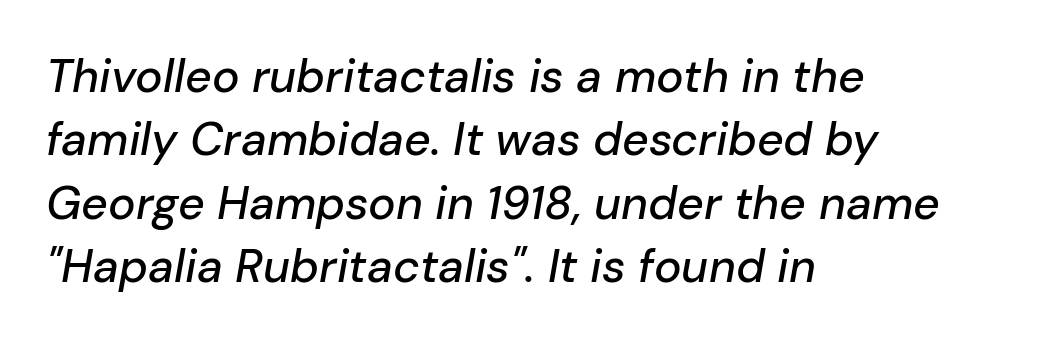
Designer's note — italics engaged. Leftover space on each line is placed entirely after the last word. The lines sit at an ordinary, default distance from one another. Standard letterfit; no display-style spreading of the glyphs. Has an underline been added? It has not.
